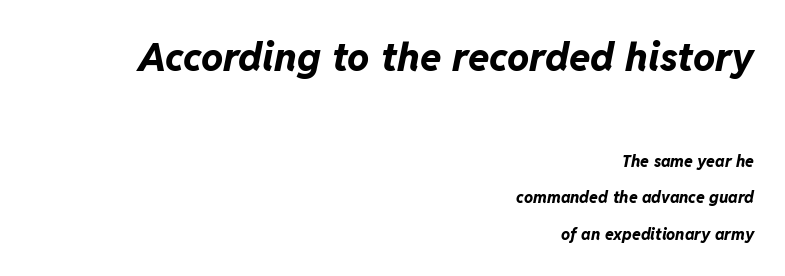
Descenders are the only things crossing below the line. Two sizes are in play, and the larger belongs to the first block. Visually the block forms a straight wall on the right and a jagged coastline on the left. Honestly, the rows look like they've been pulled way apart. This is heavy type, rendered in bold. The tracking reads as untouched default to a designer's eye.
